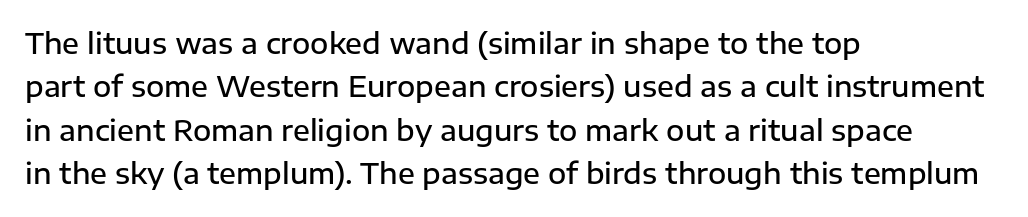
Q: Is the text bold? A: Semi-bold.
Q: Is the text italic (slanted)? A: No, it is upright.
Q: Is the typeface a serif or a sans-serif typeface? A: Sans-serif.
Q: Is the text underlined? A: No.
Q: How is the paragraph aligned? A: Left-aligned.
Q: Is the spacing between letters normal or unusually wide? A: Normal.
Q: Is the spacing between lines tight, normal or loose? A: Normal.
Q: Width (condensed, normal, or wide)? A: Normal.
Q: Stroke contrast? A: Low.
Q: x-height? A: Medium.
Q: Monospaced? A: No.
